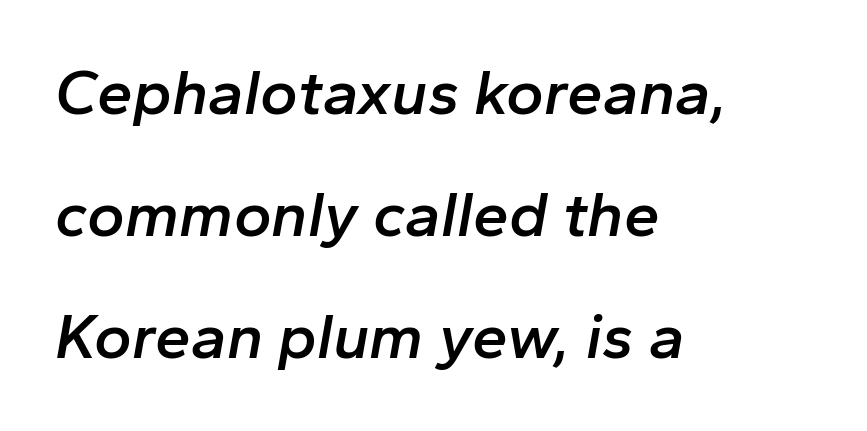
The image shows 64 px semibold type, italic (leaning right); set left-aligned, loose line spacing (1.91x), normal letter spacing, not underlined; low stroke contrast and a medium x-height.
